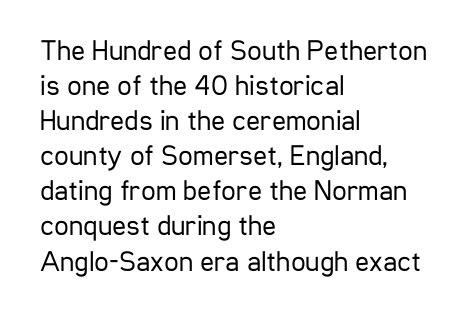
Q: Is the text bold? A: No.
Q: Is the text italic (slanted)? A: No, it is upright.
Q: Is the typeface a serif or a sans-serif typeface? A: Sans-serif.
Q: Is the text underlined? A: No.
Q: How is the paragraph aligned? A: Left-aligned.
Q: Is the spacing between letters normal or unusually wide? A: Normal.
Q: Width (condensed, normal, or wide)? A: Condensed.
Q: Stroke contrast? A: Low.
Q: x-height? A: Medium.
Q: Monospaced? A: No.
